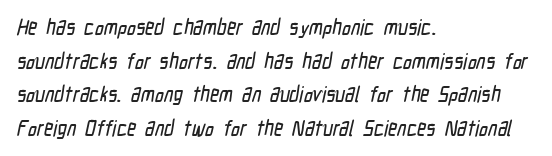
The image shows 22 px text type; set left-aligned, normal line spacing (1.53x), normal letter spacing, not underlined.
